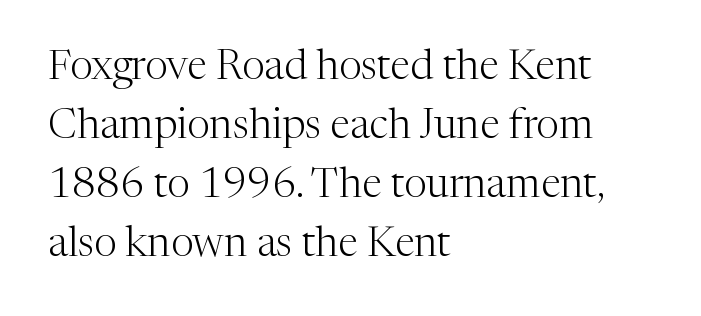
The image shows 41 px light serif type, upright; set left-aligned, normal line spacing (1.44x), normal letter spacing, not underlined; medium stroke contrast and a medium x-height.
